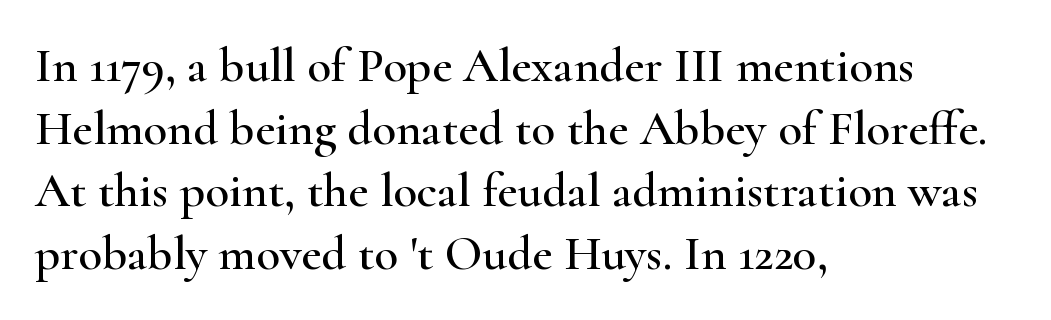
Q: Is the text italic (slanted)? A: No, it is upright.
Q: Is the typeface a serif or a sans-serif typeface? A: Serif.
Q: Is the text underlined? A: No.
Q: How is the paragraph aligned? A: Left-aligned.
Q: Is the spacing between letters normal or unusually wide? A: Normal.
Q: Is the spacing between lines tight, normal or loose? A: Normal.
Q: Width (condensed, normal, or wide)? A: Wide.
Q: Stroke contrast? A: High.
Q: x-height? A: Small.
Q: Monospaced? A: No.
